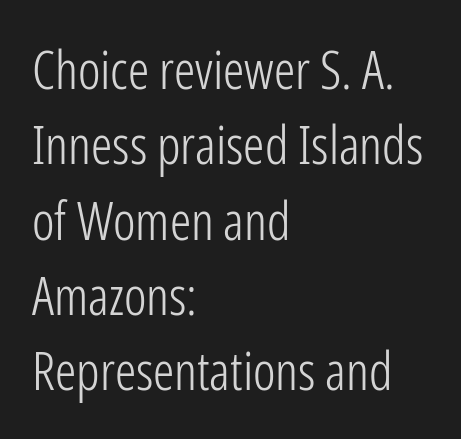
The image shows 53 px light, condensed sans-serif type, upright; set left-aligned, normal line spacing (1.42x), normal letter spacing, not underlined; low stroke contrast and a medium x-height.
